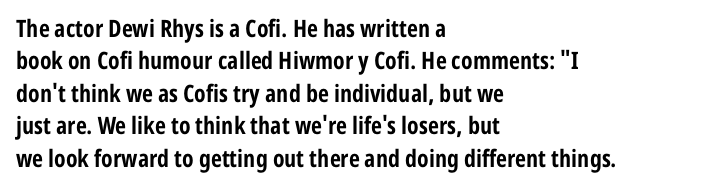
{"italic": "no", "bold": "yes", "underline": "no", "align": "left", "line_spacing": "normal", "line_spacing_ratio": 1.35, "letter_spacing": "normal", "letter_spacing_em": 0.0, "glyph_px": 24}
